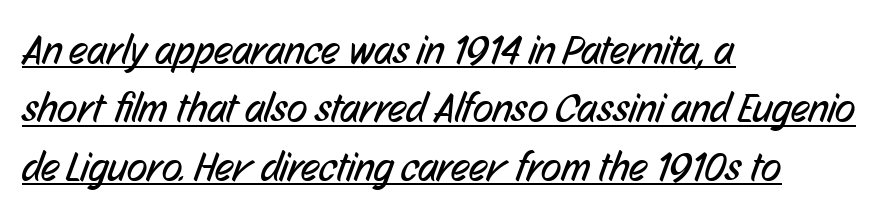
Q: Is the text bold? A: No.
Q: Is the typeface a serif or a sans-serif typeface? A: Sans-serif.
Q: Is the text underlined? A: Yes.
Q: How is the paragraph aligned? A: Left-aligned.
Q: Is the spacing between letters normal or unusually wide? A: Normal.
Q: Is the spacing between lines tight, normal or loose? A: Normal.
Q: Width (condensed, normal, or wide)? A: Condensed.
Q: Stroke contrast? A: Low.
Q: x-height? A: Medium.
Q: Monospaced? A: No.
